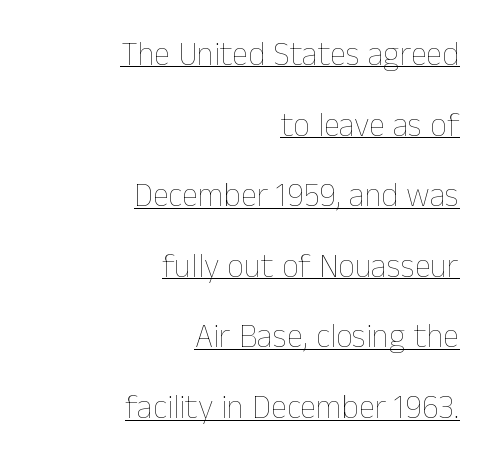
Q: Is the text bold? A: No.
Q: Is the text italic (slanted)? A: No, it is upright.
Q: Is the text underlined? A: Yes.
Q: How is the paragraph aligned? A: Right-aligned.
Q: Is the spacing between letters normal or unusually wide? A: Normal.
Q: Is the spacing between lines tight, normal or loose? A: Loose.
Q: Width (condensed, normal, or wide)? A: Normal.
Q: Stroke contrast? A: Low.
Q: x-height? A: Medium.
Q: Monospaced? A: No.
